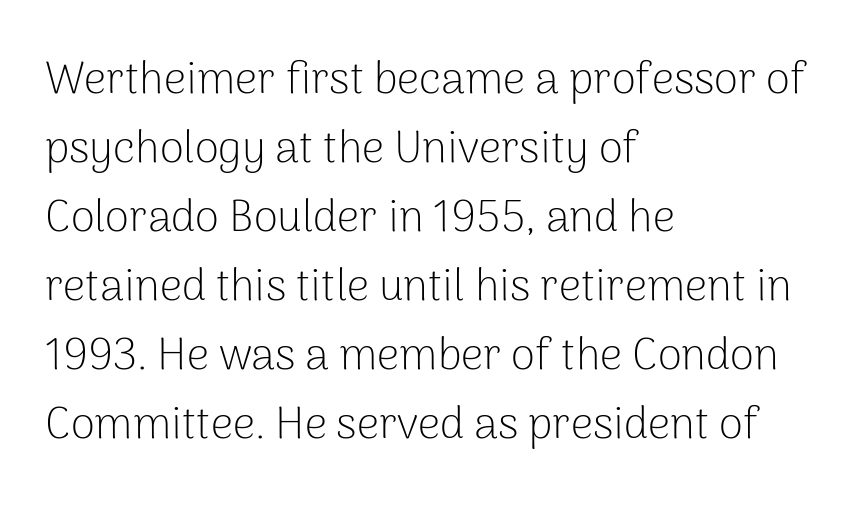
The horizontal fit of the characters is conventional and even. Nope, no serifs anywhere on these letters. On a weight scale, this lands at 450 or below. The glyphs are unaccompanied by any horizontal stroke below them.
